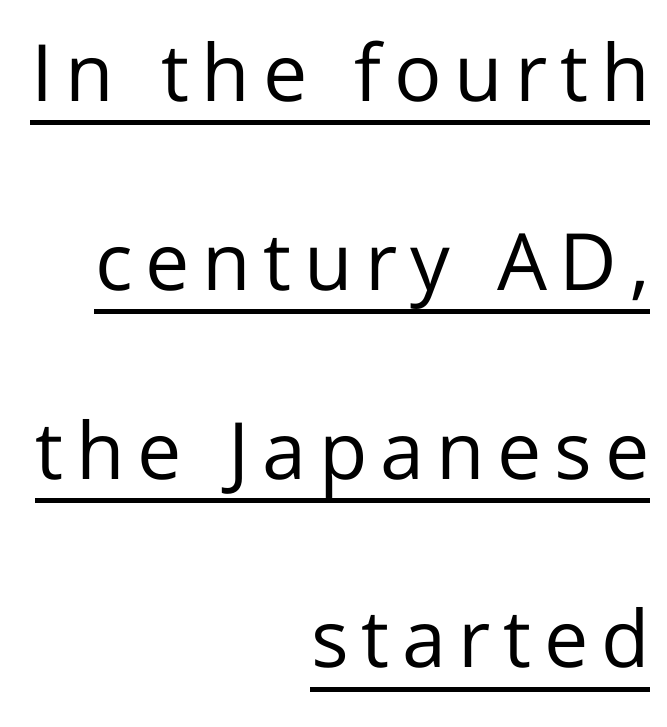
The image shows 79 px regular-weight sans-serif type, upright; set right-aligned, loose line spacing (2.39x), underlined; low stroke contrast and a medium x-height.
